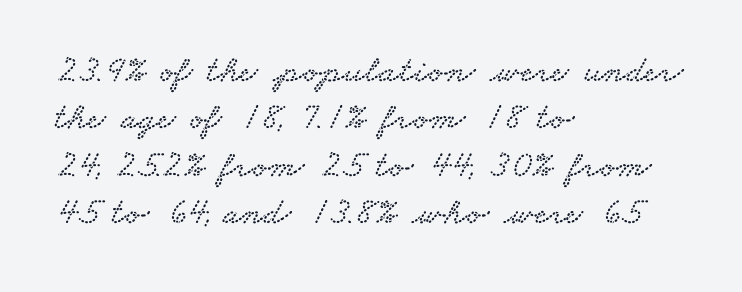
Q: Is the typeface a serif or a sans-serif typeface? A: Serif.
Q: Is the text underlined? A: No.
Q: How is the paragraph aligned? A: Left-aligned.
Q: Is the spacing between letters normal or unusually wide? A: Normal.
Q: Is the spacing between lines tight, normal or loose? A: Normal.
Q: Width (condensed, normal, or wide)? A: Wide.
Q: Stroke contrast? A: Low.
Q: x-height? A: Small.
Q: Monospaced? A: No.
